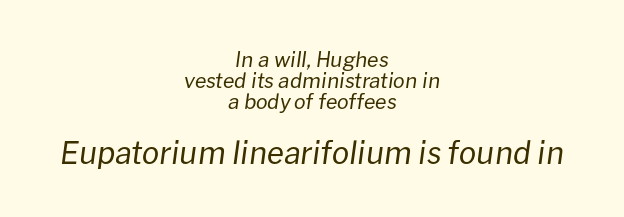
Here the glyphs are tracked normally, forming tight word shapes. The cut favours lightness, reaching ordinary text weight at its darkest. The face used here has a pronounced slope to its letters. Unmarked baselines from the first word to the last. Which margin do the lines hug? Neither — every line sits in the middle. Size hierarchy here favors the trailing block over the leading one.
